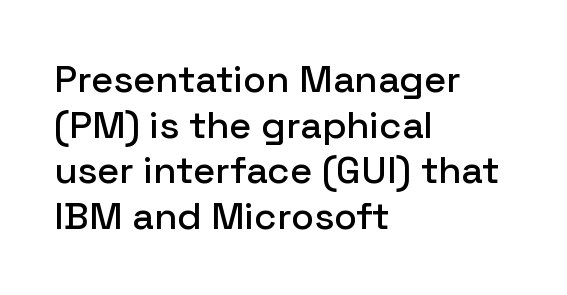
Q: Is the text italic (slanted)? A: No, it is upright.
Q: Is the typeface a serif or a sans-serif typeface? A: Sans-serif.
Q: Is the text underlined? A: No.
Q: How is the paragraph aligned? A: Left-aligned.
Q: Is the spacing between letters normal or unusually wide? A: Normal.
Q: Width (condensed, normal, or wide)? A: Normal.
Q: Stroke contrast? A: Low.
Q: x-height? A: Medium.
Q: Monospaced? A: No.
